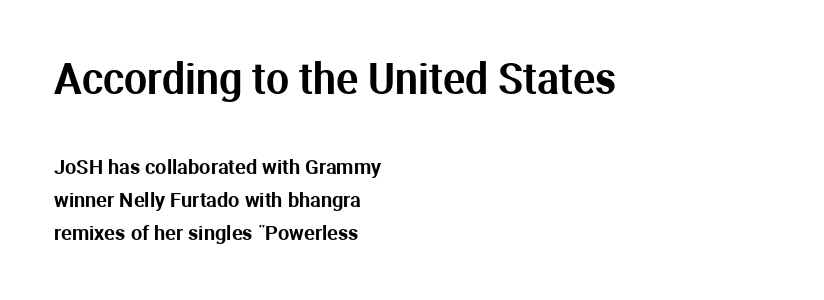
Q: Is the text italic (slanted)? A: No, it is upright.
Q: Is the typeface a serif or a sans-serif typeface? A: Sans-serif.
Q: Is the text underlined? A: No.
Q: How is the paragraph aligned? A: Left-aligned.
Q: Is the spacing between letters normal or unusually wide? A: Normal.
Q: Is the spacing between lines tight, normal or loose? A: Normal.
Q: Which block of text is set in a larger size, the first (top) or the second (bottom)? A: The first (top) one.
Q: Width (condensed, normal, or wide)? A: Normal.
Q: Stroke contrast? A: Medium.
Q: x-height? A: Medium.
Q: Monospaced? A: No.
